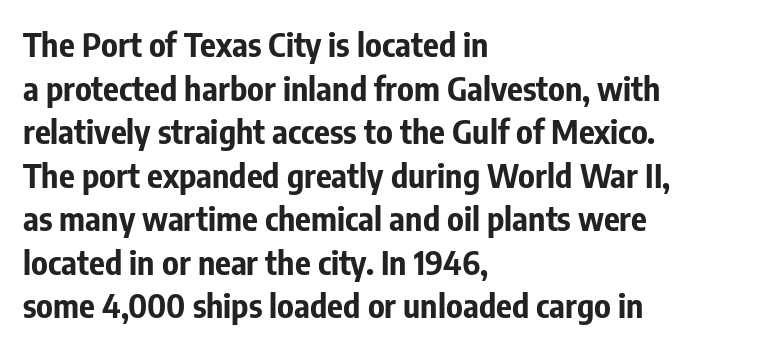
Q: Is the text bold? A: Yes.
Q: Is the text italic (slanted)? A: No, it is upright.
Q: Is the typeface a serif or a sans-serif typeface? A: Sans-serif.
Q: Is the text underlined? A: No.
Q: How is the paragraph aligned? A: Left-aligned.
Q: Is the spacing between letters normal or unusually wide? A: Normal.
Q: Is the spacing between lines tight, normal or loose? A: Normal.
Q: Width (condensed, normal, or wide)? A: Condensed.
Q: Stroke contrast? A: Low.
Q: x-height? A: Medium.
Q: Monospaced? A: No.
